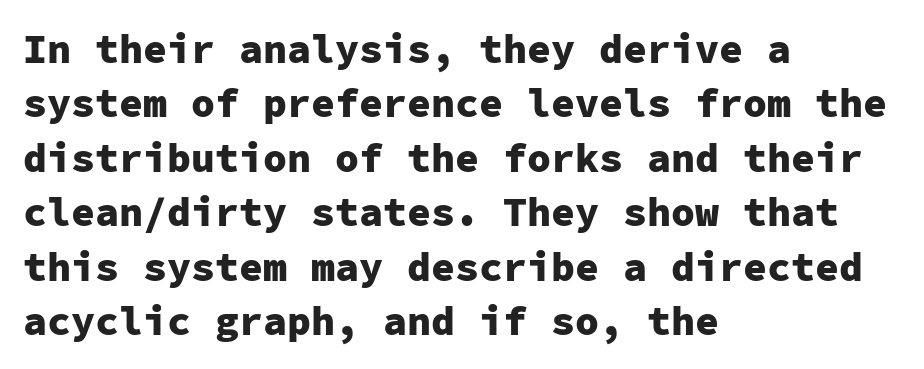
The image shows 40 px heavy sans-serif type, upright, monospaced; set left-aligned, normal line spacing (1.36x), normal letter spacing, not underlined; low stroke contrast and a medium x-height.
